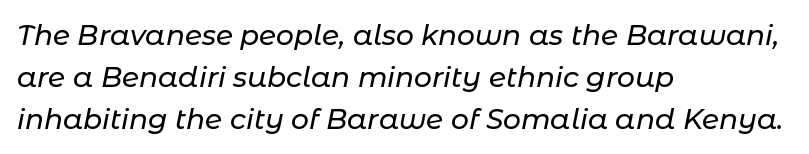
The image shows 28 px text type, italic (leaning right); set left-aligned, normal line spacing (1.5x), normal letter spacing, not underlined; low stroke contrast and a medium x-height.
